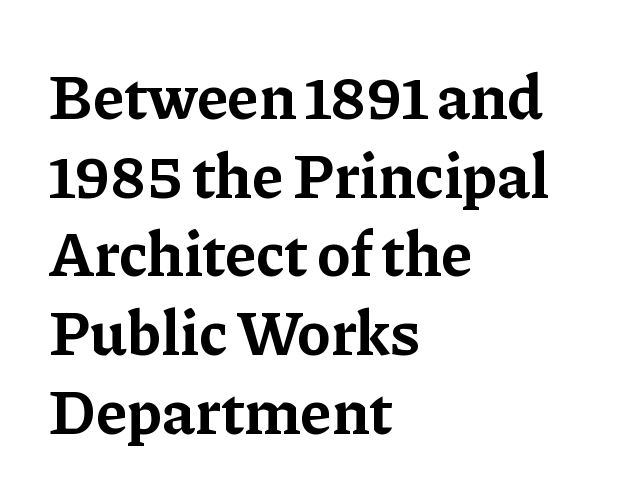
The image shows 63 px bold serif type, upright; set left-aligned, normal line spacing (1.25x), normal letter spacing, not underlined; low stroke contrast and a medium x-height.
